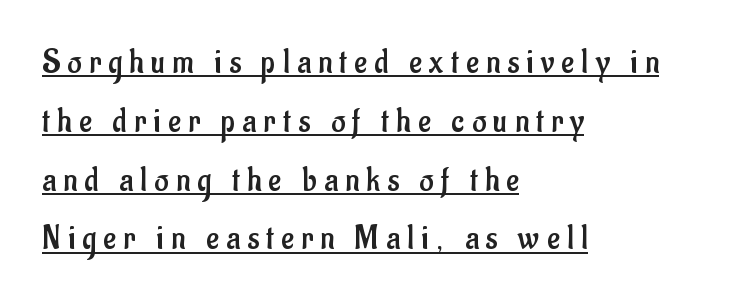
The image shows 34 px regular-weight, condensed sans-serif type, upright; set left-aligned, line spacing 1.73x, unusually wide letter spacing (+0.22 em), underlined; low stroke contrast and a small x-height.
